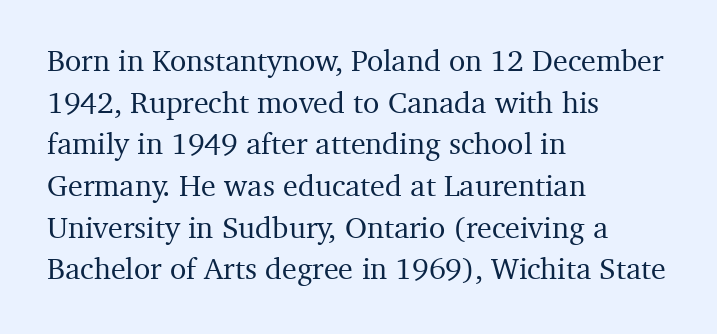
{"serif": "yes", "italic": "no", "width": "normal", "stroke_contrast": "medium", "x_height": "medium", "monospaced": "no", "underline": "no", "align": "left", "line_spacing": "normal", "line_spacing_ratio": 1.39, "letter_spacing": "normal", "letter_spacing_em": 0.0, "glyph_px": 30}
